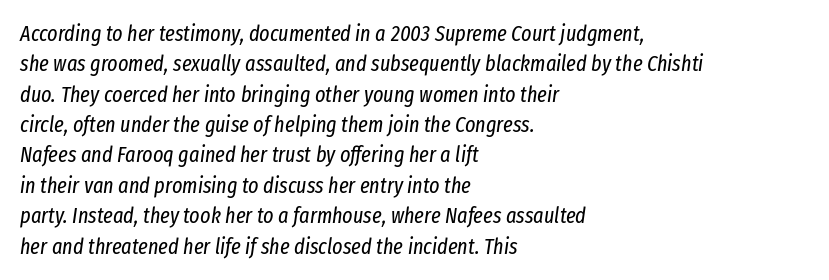
Q: Is the text bold? A: No.
Q: Is the text italic (slanted)? A: Yes, it leans right by about 8 degrees.
Q: Is the text underlined? A: No.
Q: How is the paragraph aligned? A: Left-aligned.
Q: Is the spacing between letters normal or unusually wide? A: Normal.
Q: Is the spacing between lines tight, normal or loose? A: Normal.
